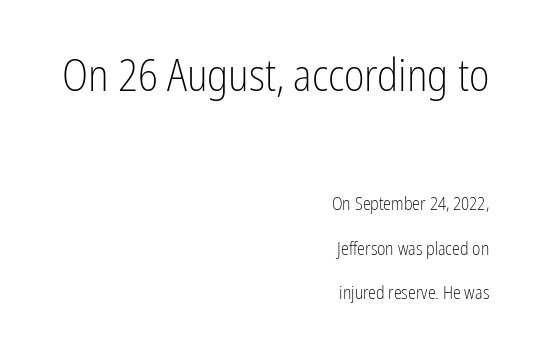
Does the lettering tilt? It doesn't — this is upright. Whoever set this chose breathing room over compactness in the vertical rhythm. Vertical stems look standard width or narrower in stroke. The passage shown is typeset with a sans-serif family. The face used here is proportionally spaced, like ordinary book or web type. Note: larger setting up top, smaller setting below.
